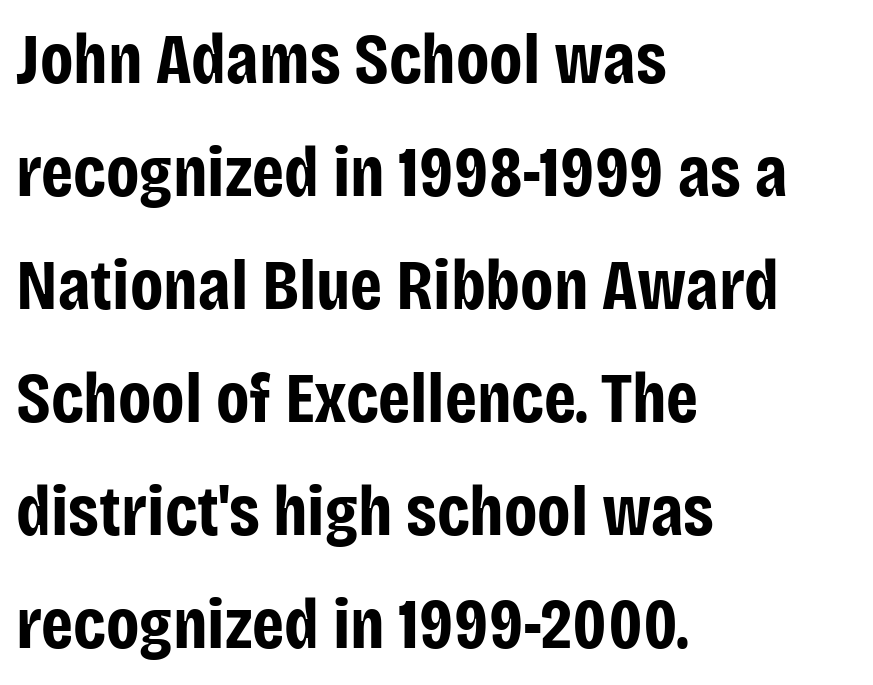
The image shows 72 px bold, condensed sans-serif type, upright; set left-aligned, normal line spacing (1.57x), normal letter spacing, not underlined; low stroke contrast and a large x-height.
